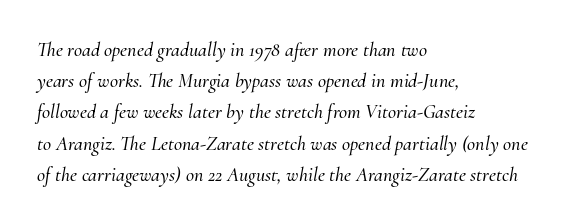
Italic? Definitely — the glyphs are oblique. The block of text has a typical density, with ordinary space between rows. The specimen omits any rule beneath the text block's lines. The rendering anchors every line to the left-hand side. The letterforms sit shoulder to shoulder at normal distance.
